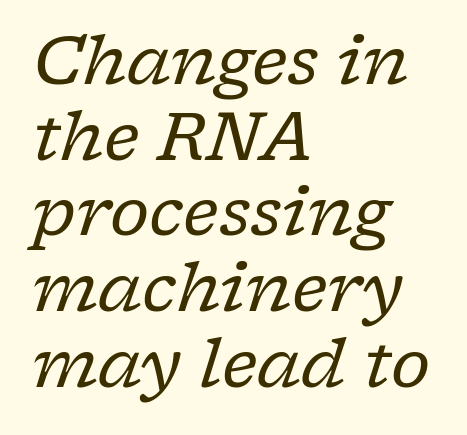
The image shows 67 px regular-weight serif type, italic (leaning right); set left-aligned, tight line spacing (1.13x), normal letter spacing, not underlined; low stroke contrast and a medium x-height.
